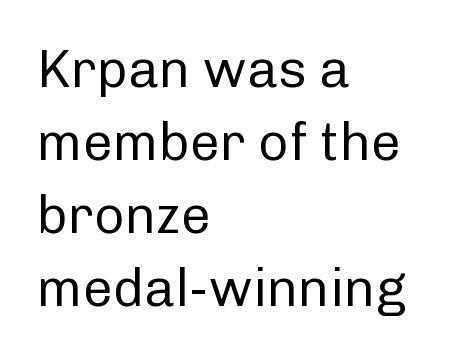
Q: Is the text bold? A: No.
Q: Is the text italic (slanted)? A: No, it is upright.
Q: Is the typeface a serif or a sans-serif typeface? A: Sans-serif.
Q: Is the text underlined? A: No.
Q: How is the paragraph aligned? A: Left-aligned.
Q: Is the spacing between letters normal or unusually wide? A: Normal.
Q: Is the spacing between lines tight, normal or loose? A: Normal.
Q: Width (condensed, normal, or wide)? A: Normal.
Q: Stroke contrast? A: Low.
Q: x-height? A: Medium.
Q: Monospaced? A: No.
